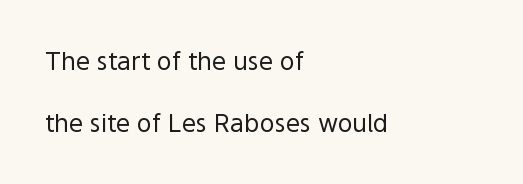
{"italic": "no", "bold": "no", "underline": "no", "align": "left", "line_spacing": "loose", "line_spacing_ratio": 2.47, "letter_spacing": "normal", "letter_spacing_em": 0.0, "glyph_px": 25}
